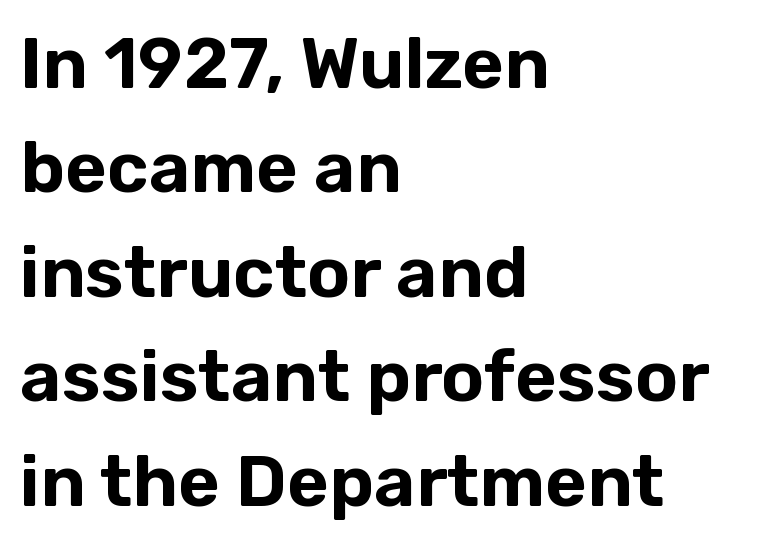
Horizontally, the lines are justified to the leading edge only. Whoever set this chose a conventional vertical rhythm. The passage shown is not underscored anywhere. Short note: letters normally spaced.
